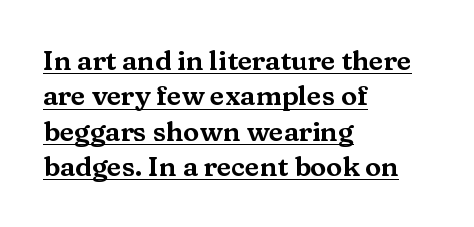
The image shows 27 px text type, upright; set left-aligned, normal line spacing (1.31x), normal letter spacing, underlined.
